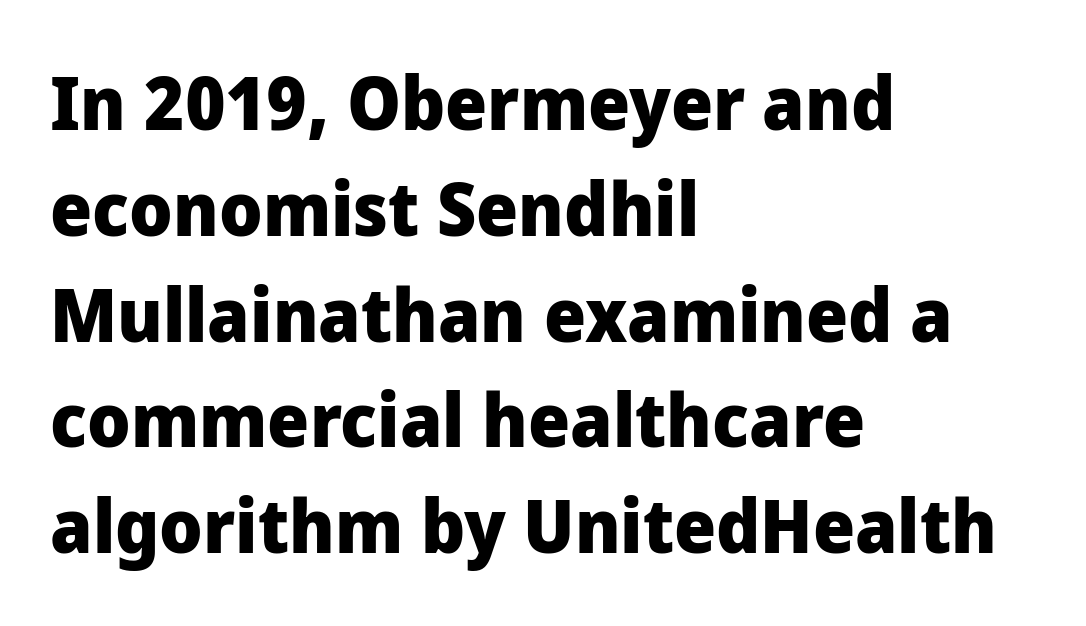
Q: Is the text bold? A: Yes.
Q: Is the text italic (slanted)? A: No, it is upright.
Q: Is the typeface a serif or a sans-serif typeface? A: Sans-serif.
Q: Is the text underlined? A: No.
Q: How is the paragraph aligned? A: Left-aligned.
Q: Is the spacing between letters normal or unusually wide? A: Normal.
Q: Is the spacing between lines tight, normal or loose? A: Normal.
Q: Width (condensed, normal, or wide)? A: Normal.
Q: Stroke contrast? A: Low.
Q: x-height? A: Medium.
Q: Monospaced? A: No.
